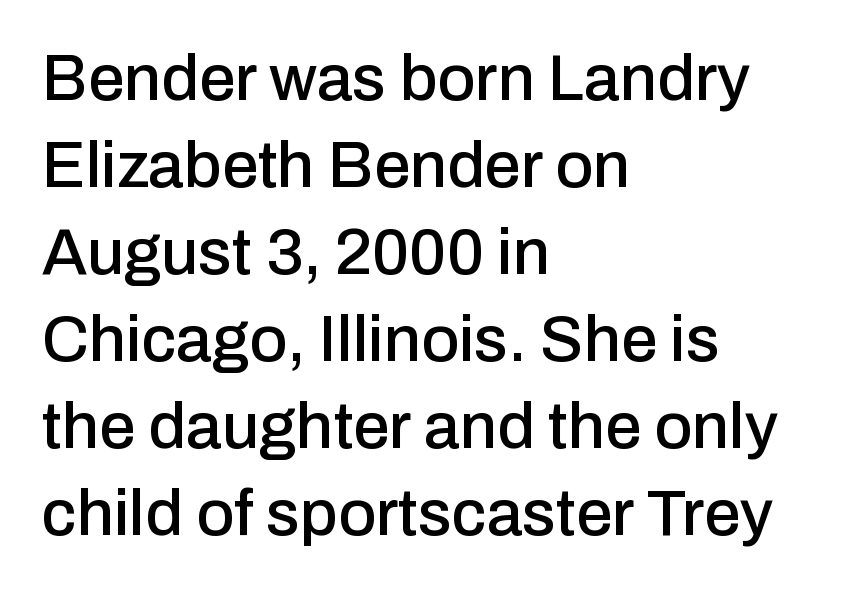
Q: Is the text italic (slanted)? A: No, it is upright.
Q: Is the typeface a serif or a sans-serif typeface? A: Sans-serif.
Q: Is the text underlined? A: No.
Q: How is the paragraph aligned? A: Left-aligned.
Q: Is the spacing between letters normal or unusually wide? A: Normal.
Q: Is the spacing between lines tight, normal or loose? A: Normal.
Q: Width (condensed, normal, or wide)? A: Normal.
Q: Stroke contrast? A: Low.
Q: x-height? A: Medium.
Q: Monospaced? A: No.
